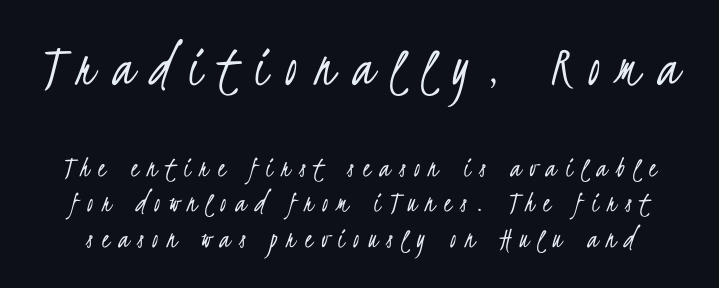
Underlining? Definitely not there. Ink coverage per letter is moderate at most. This sample uses a sans-serif face. These lines are rendered in a variable-pitch font. The letterforms stand isolated, each surrounded by extra space. The initial chunk of copy outweighs the following chunk in type size.
